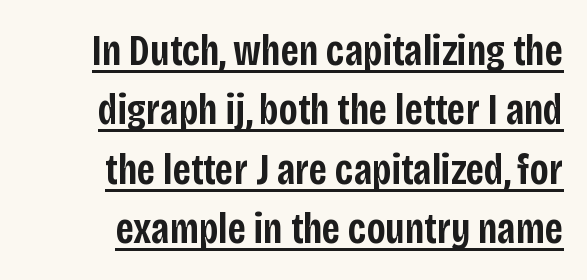
{"serif": "no", "italic": "no", "bold": "semi", "weight": "semibold", "width": "condensed", "stroke_contrast": "low", "x_height": "large", "monospaced": "no", "underline": "yes", "align": "right", "line_spacing": "normal", "line_spacing_ratio": 1.35, "letter_spacing": "normal", "letter_spacing_em": 0.0, "glyph_px": 44}
